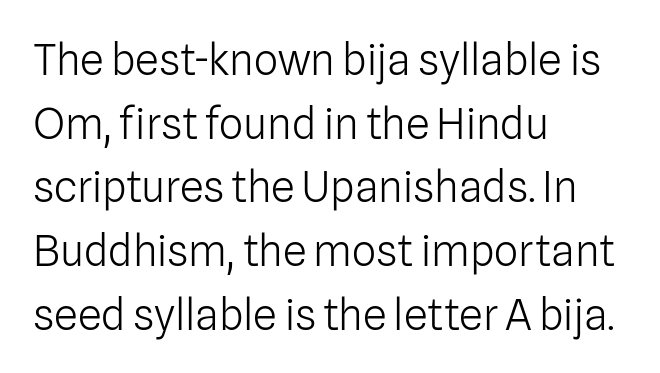
Layout note: lines flush left. Weight: not bold — regular or lighter. Characters follow at the spacing the type designer built in. Unmarked baselines from the first word to the last.
